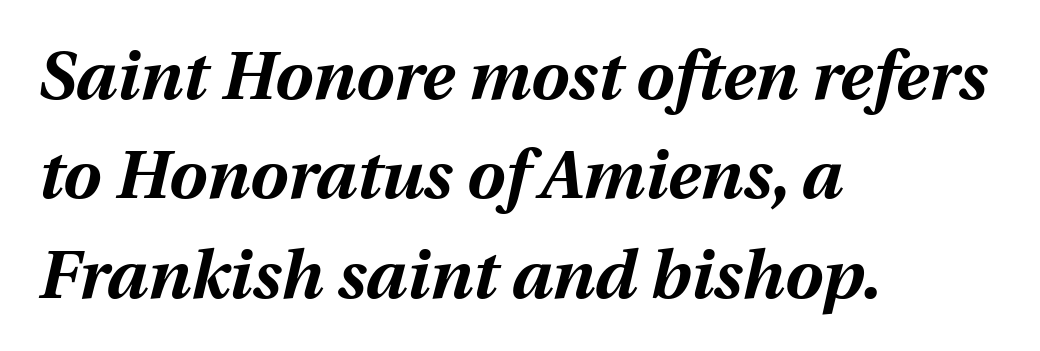
The leading is moderate, giving the passage an even texture. Lines of text with bare space underneath. No extra tracking has been applied to these lines. Looking at the ascenders, they clearly lean. Emphasis by weight is at full strength: bold. Looks like regular typesetting: each glyph gets only the width it needs.
